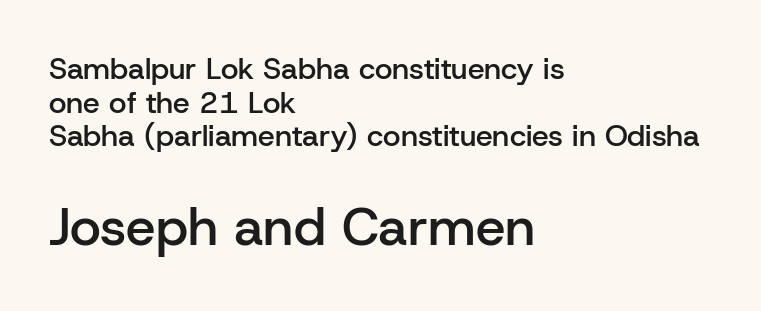
{"serif": "no", "italic": "no", "bold": "semi", "weight": "semibold", "width": "normal", "stroke_contrast": "low", "x_height": "medium", "monospaced": "no", "underline": "no", "align": "left", "line_spacing": "tight", "line_spacing_ratio": 1.12, "letter_spacing": "normal", "letter_spacing_em": 0.0, "larger_block": "second", "size_ratio": 1.77, "glyph_px": 53}
